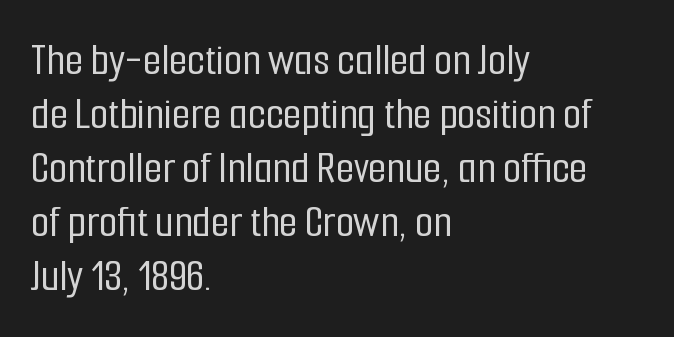
The image shows 47 px condensed sans-serif type, upright; set left-aligned, tight line spacing (1.15x), normal letter spacing, not underlined; low stroke contrast and a medium x-height.
